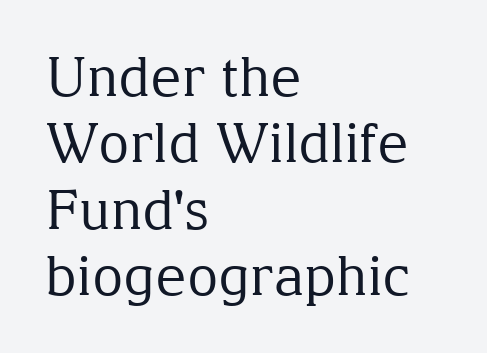
{"serif": "yes", "italic": "no", "bold": "no", "weight": "regular", "width": "normal", "stroke_contrast": "medium", "x_height": "medium", "monospaced": "no", "underline": "no", "align": "left", "line_spacing_ratio": 1.23, "letter_spacing": "normal", "letter_spacing_em": 0.0, "glyph_px": 54}
